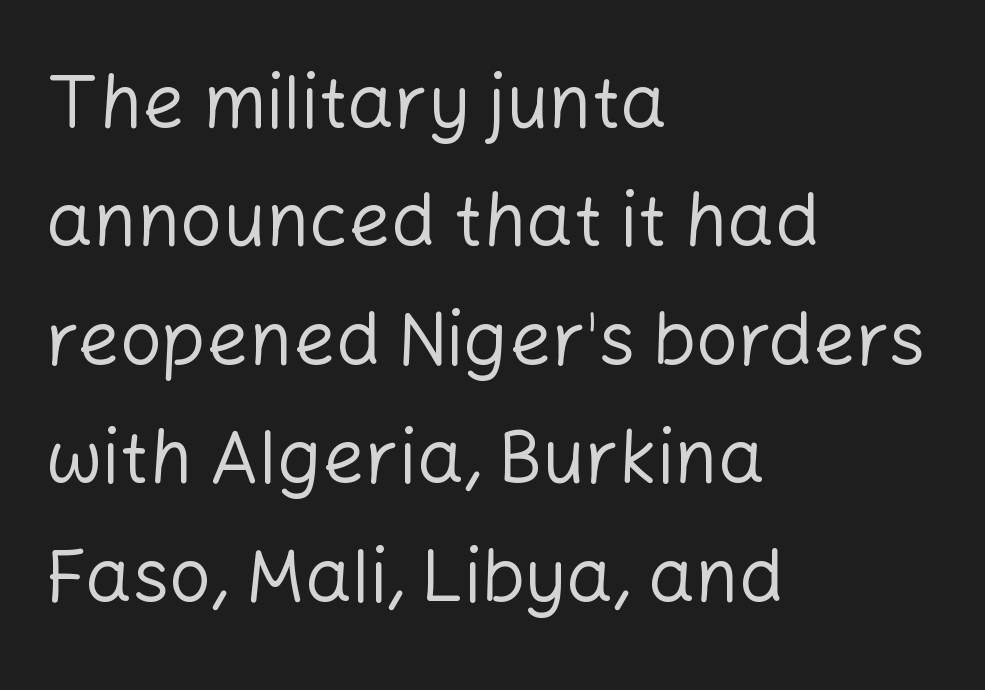
{"serif": "no", "italic": "no", "bold": "no", "weight": "regular", "width": "normal", "stroke_contrast": "low", "x_height": "medium", "monospaced": "no", "underline": "no", "align": "left", "line_spacing": "normal", "line_spacing_ratio": 1.6, "letter_spacing": "normal", "letter_spacing_em": 0.0, "glyph_px": 74}
